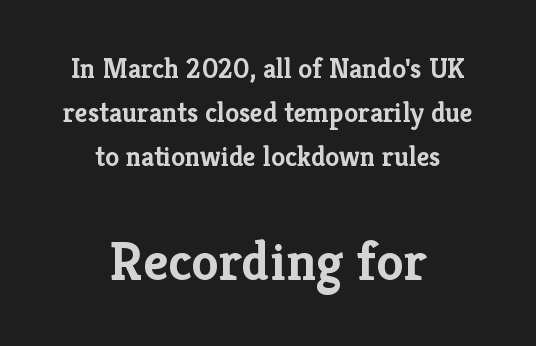
The image shows 55 px semibold serif type, upright; set centered, normal line spacing (1.57x), normal letter spacing, not underlined; the second (bottom) block is 1.96x larger; low stroke contrast and a medium x-height.
